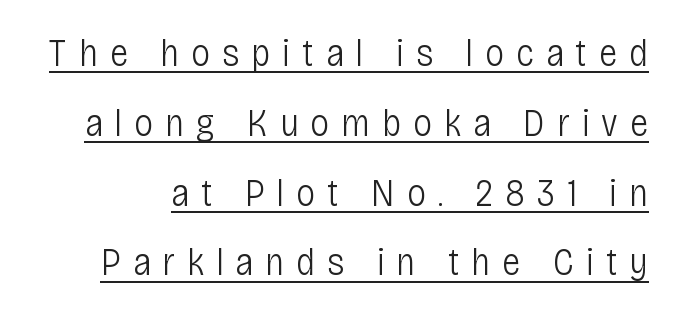
Someone cranked the tracking dial way up on this one. Every word sits above its own underline. The weight tops out at a normal text grade. This is sans-serif lettering, the kind often seen on screens and signage.
